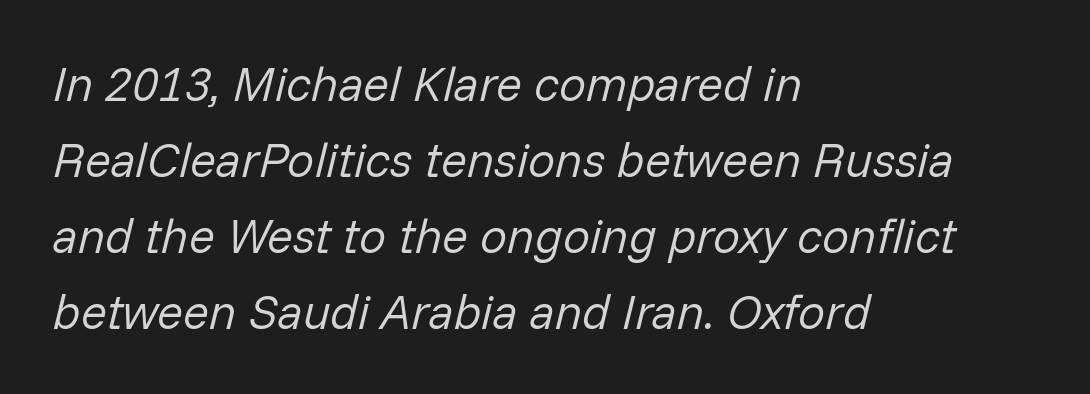
{"italic": "yes", "lean": "right", "slant_degrees": 14, "bold": "no", "weight": "regular", "width": "normal", "stroke_contrast": "low", "x_height": "medium", "monospaced": "no", "underline": "no", "align": "left", "line_spacing": "normal", "line_spacing_ratio": 1.58, "letter_spacing": "normal", "letter_spacing_em": 0.0, "glyph_px": 48}
